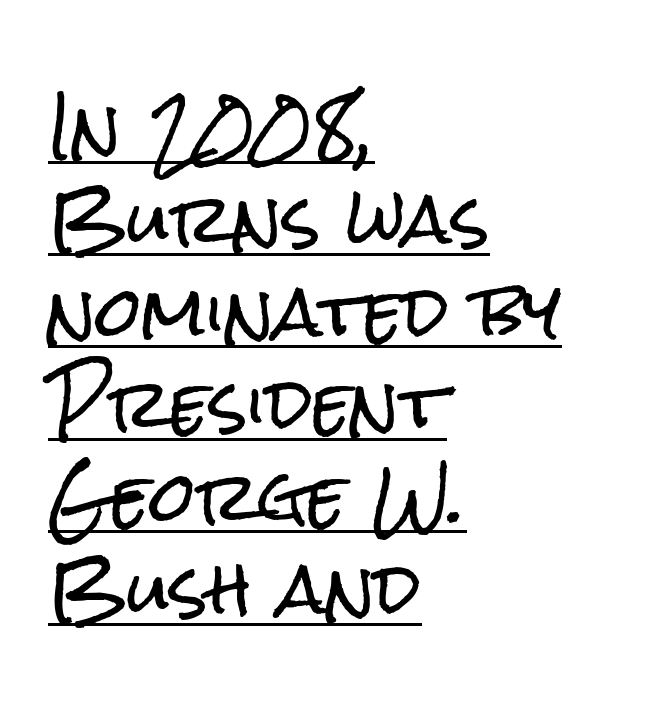
Q: Is the text italic (slanted)? A: No, it is upright.
Q: Is the typeface a serif or a sans-serif typeface? A: Sans-serif.
Q: Is the text underlined? A: Yes.
Q: How is the paragraph aligned? A: Left-aligned.
Q: Is the spacing between letters normal or unusually wide? A: Normal.
Q: Is the spacing between lines tight, normal or loose? A: Normal.
Q: Width (condensed, normal, or wide)? A: Condensed.
Q: Stroke contrast? A: Low.
Q: x-height? A: Medium.
Q: Monospaced? A: No.
